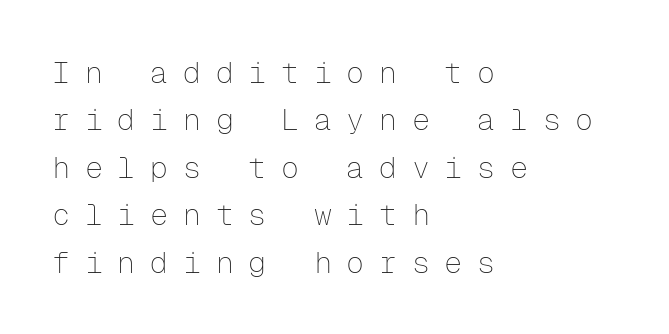
The image shows 30 px thin sans-serif type, upright, monospaced; set left-aligned, normal line spacing (1.58x), unusually wide letter spacing (+0.49 em), not underlined; low stroke contrast and a medium x-height.
